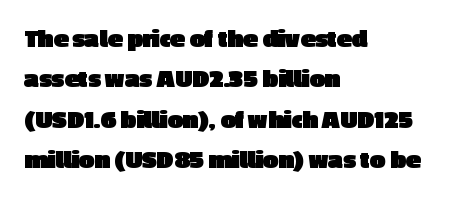
Q: Is the text bold? A: Yes.
Q: Is the text italic (slanted)? A: No, it is upright.
Q: Is the text underlined? A: No.
Q: How is the paragraph aligned? A: Left-aligned.
Q: Is the spacing between letters normal or unusually wide? A: Normal.
Q: Is the spacing between lines tight, normal or loose? A: Normal.
